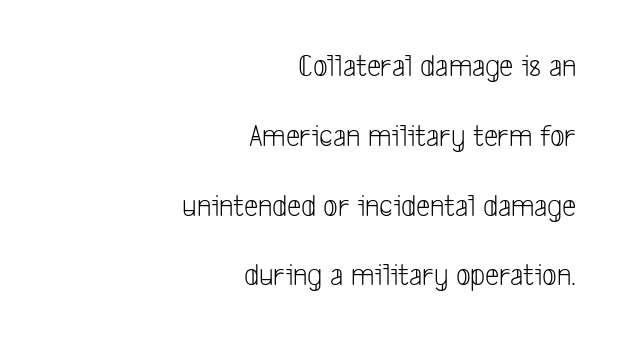
The image shows 32 px light, condensed sans-serif type; set right-aligned, loose line spacing (2.18x), normal letter spacing, not underlined; low stroke contrast and a medium x-height.
